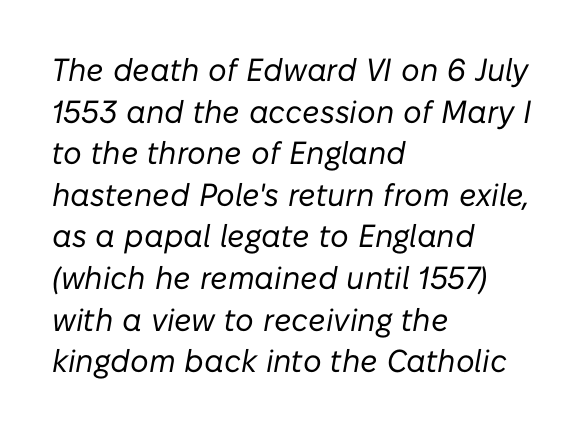
The image shows 32 px regular-weight type, italic (leaning right); set left-aligned, normal line spacing (1.3x), normal letter spacing, not underlined; low stroke contrast and a medium x-height.
